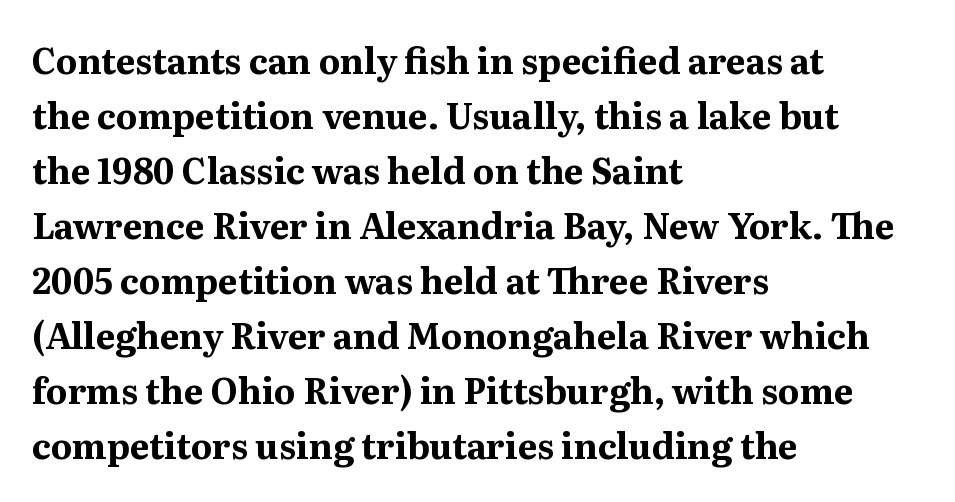
These lines stack with their left ends in a neat column. Nobody touched the tracking dial on this one. The glyphs are unaccompanied by any horizontal stroke below them. Do the letters lean? They stand straight.
